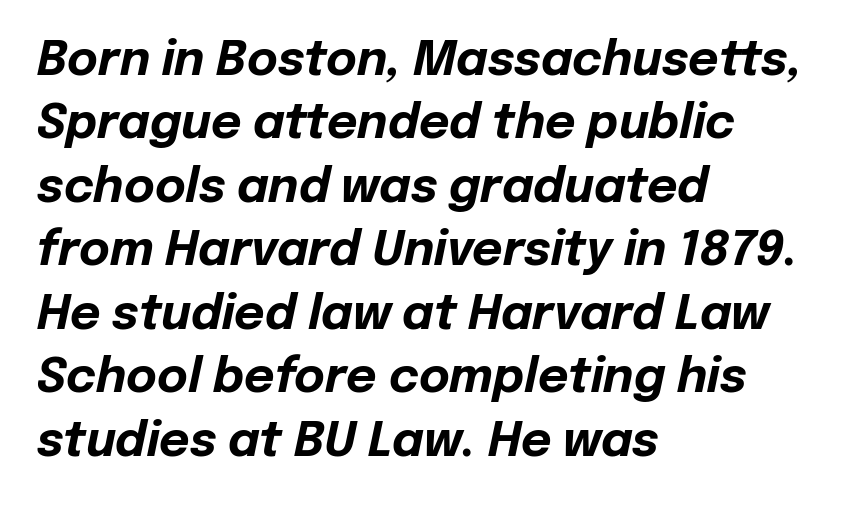
The image shows 47 px bold type, italic (leaning right); set left-aligned, normal line spacing (1.35x), normal letter spacing, not underlined; low stroke contrast and a medium x-height.
